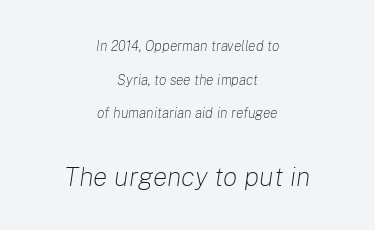
The image shows 27 px text type, italic (leaning right); set centered, loose line spacing (2.41x), normal letter spacing, not underlined; the second (bottom) block is 1.93x larger.
